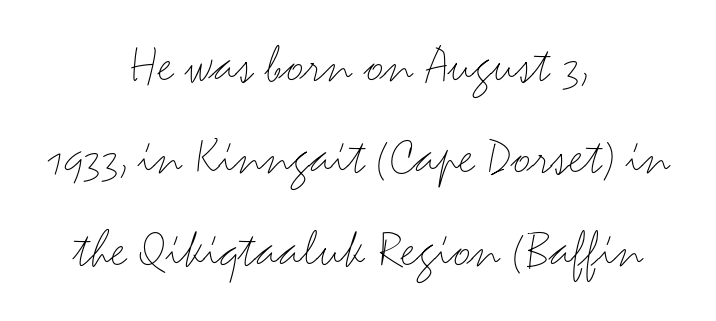
{"serif": "no", "bold": "no", "weight": "light", "width": "wide", "stroke_contrast": "medium", "x_height": "small", "monospaced": "no", "underline": "no", "align": "center", "line_spacing": "normal", "line_spacing_ratio": 1.65, "letter_spacing": "normal", "letter_spacing_em": 0.0, "glyph_px": 56}
